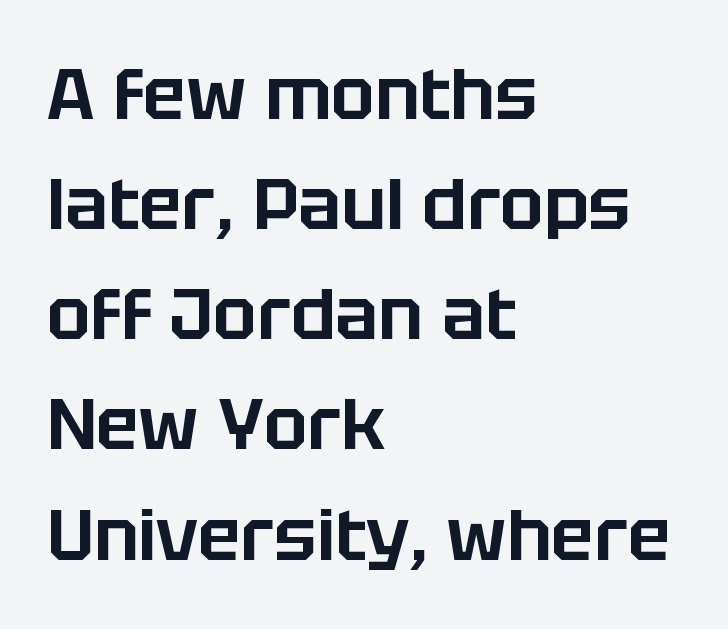
Quick note: underline off. The gaps between neighbouring characters are ordinary and unremarkable. If you drew a line through each stem, it would be perfectly vertical. These lines stack with their left ends in a neat column.
